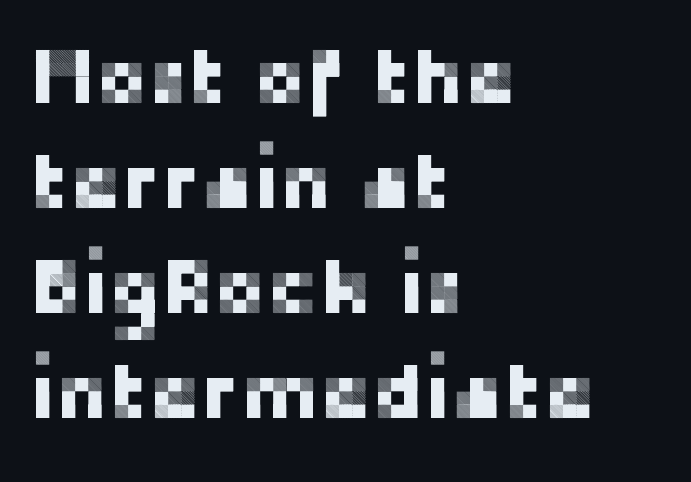
The vertical gap from one line to the next is medium. This is sans-serif lettering, the kind often seen on screens and signage. Here the glyphs are tracked normally, forming tight word shapes. Nope, not italic — everything's standing straight. The rendering uses natural spacing where letterforms have individual widths. Which margin do the lines hug? The left one — the right edge is uneven.
